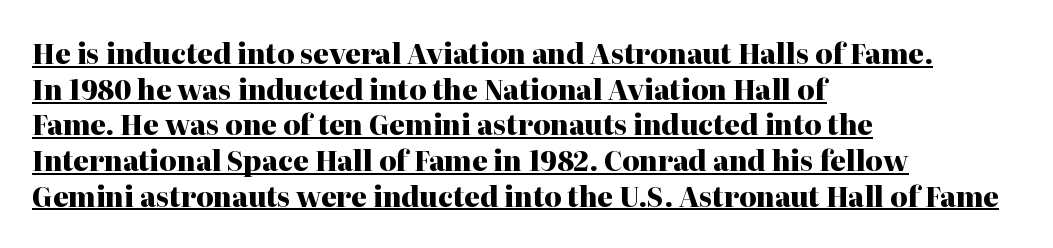
Q: Is the text bold? A: Yes.
Q: Is the text italic (slanted)? A: No, it is upright.
Q: Is the text underlined? A: Yes.
Q: How is the paragraph aligned? A: Left-aligned.
Q: Is the spacing between letters normal or unusually wide? A: Normal.
Q: Is the spacing between lines tight, normal or loose? A: Normal.
